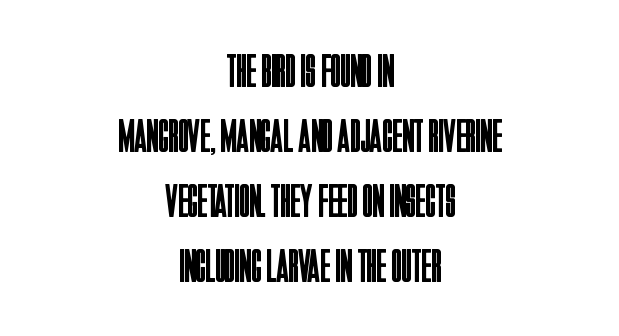
Vertical stems look standard width or narrower in stroke. How would I describe the line gaps? Plain and ordinary. Tracking value appears to be zero — textbook default spacing. Stroke terminals: plain, sans-serif. You can tell it's not italic because the verticals are truly vertical. The space directly below the letters is spotless.
